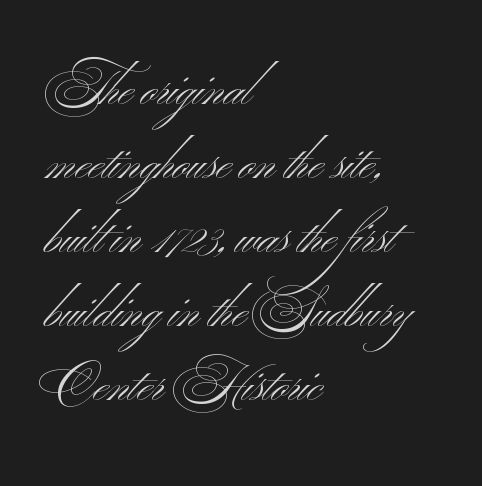
Q: Is the text bold? A: No.
Q: Is the typeface a serif or a sans-serif typeface? A: Sans-serif.
Q: Is the text underlined? A: No.
Q: How is the paragraph aligned? A: Left-aligned.
Q: Is the spacing between letters normal or unusually wide? A: Normal.
Q: Is the spacing between lines tight, normal or loose? A: Normal.
Q: Width (condensed, normal, or wide)? A: Wide.
Q: Stroke contrast? A: Medium.
Q: x-height? A: Small.
Q: Monospaced? A: No.
